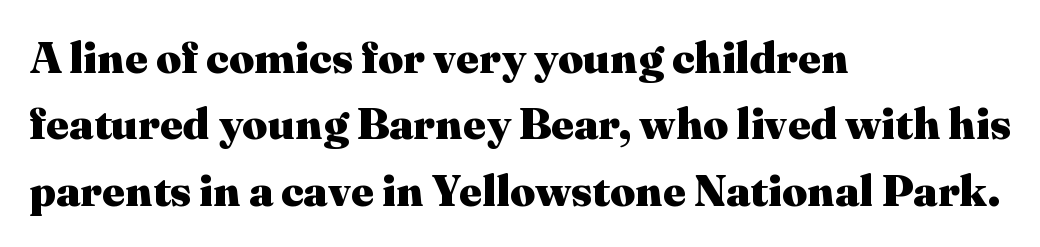
The image shows 44 px heavy serif type, upright; set left-aligned, normal line spacing (1.51x), normal letter spacing, not underlined; medium stroke contrast and a medium x-height.
